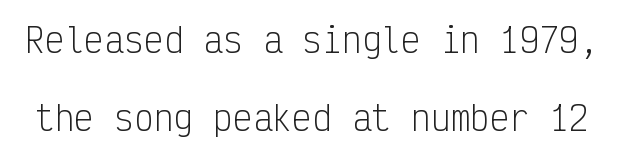
The image shows 33 px light, condensed sans-serif type, upright, monospaced; set loose line spacing (2.36x), normal letter spacing, not underlined; low stroke contrast and a medium x-height.
